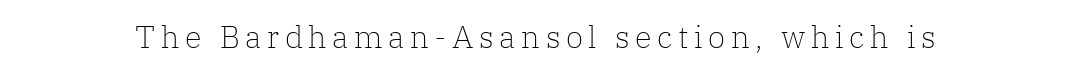
{"serif": "yes", "italic": "no", "bold": "no", "weight": "light", "width": "normal", "stroke_contrast": "low", "x_height": "medium", "monospaced": "no", "underline": "no", "glyph_px": 31}
